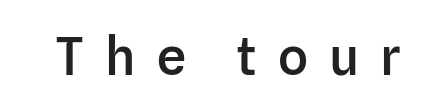
Q: Is the text bold? A: Semi-bold.
Q: Is the text italic (slanted)? A: No, it is upright.
Q: Is the typeface a serif or a sans-serif typeface? A: Sans-serif.
Q: Is the text underlined? A: No.
Q: Is the spacing between letters normal or unusually wide? A: Unusually wide.
Q: Width (condensed, normal, or wide)? A: Normal.
Q: Stroke contrast? A: Low.
Q: x-height? A: Medium.
Q: Monospaced? A: No.
